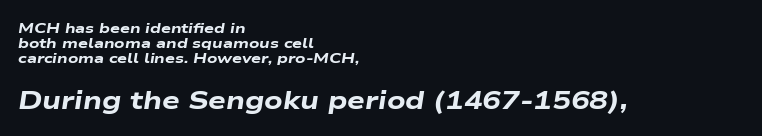
The image shows 25 px bold type, italic (leaning right); set left-aligned, tight line spacing (1.06x), normal letter spacing, not underlined; the second (bottom) block is 1.79x larger.
